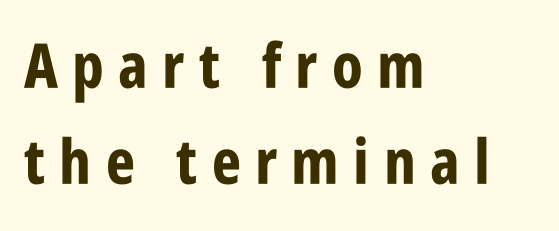
{"serif": "no", "italic": "no", "bold": "yes", "weight": "bold", "width": "condensed", "stroke_contrast": "low", "x_height": "large", "monospaced": "no", "underline": "no", "align": "left", "line_spacing": "normal", "line_spacing_ratio": 1.55, "letter_spacing": "wide", "letter_spacing_em": 0.23, "glyph_px": 62}
